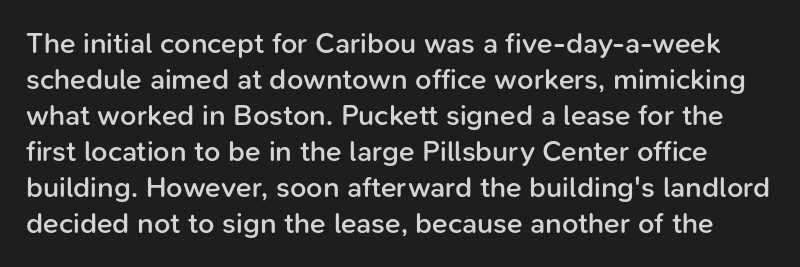
The image shows 29 px semibold sans-serif type, upright; set line spacing 1.24x, normal letter spacing, not underlined; low stroke contrast and a medium x-height.
